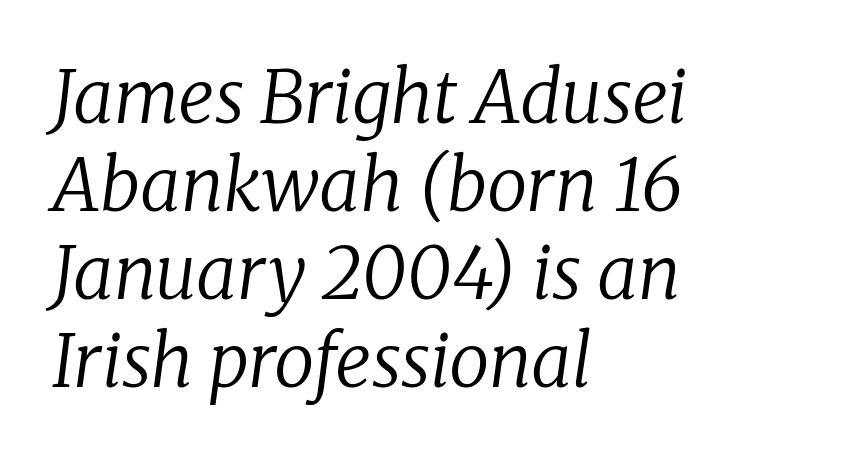
{"serif": "yes", "italic": "yes", "lean": "right", "slant_degrees": 8, "bold": "no", "weight": "regular", "width": "normal", "stroke_contrast": "low", "x_height": "medium", "monospaced": "no", "underline": "no", "align": "left", "line_spacing_ratio": 1.22, "letter_spacing": "normal", "letter_spacing_em": 0.0, "glyph_px": 72}
